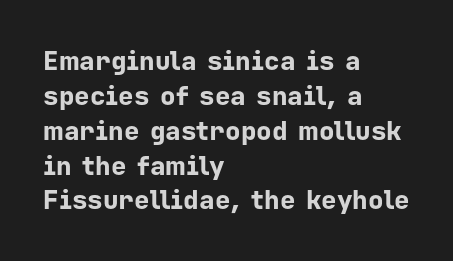
The baseline area is clear. The lines in this sample share a left origin and differ only in where they stop. The type is set solid horizontally, with unmodified tracking. Compared with typical paragraphs, the rows here are spaced about the same. Thick stems and heavy bowls — unmistakably bold. Ascenders rise straight up at ninety degrees.
